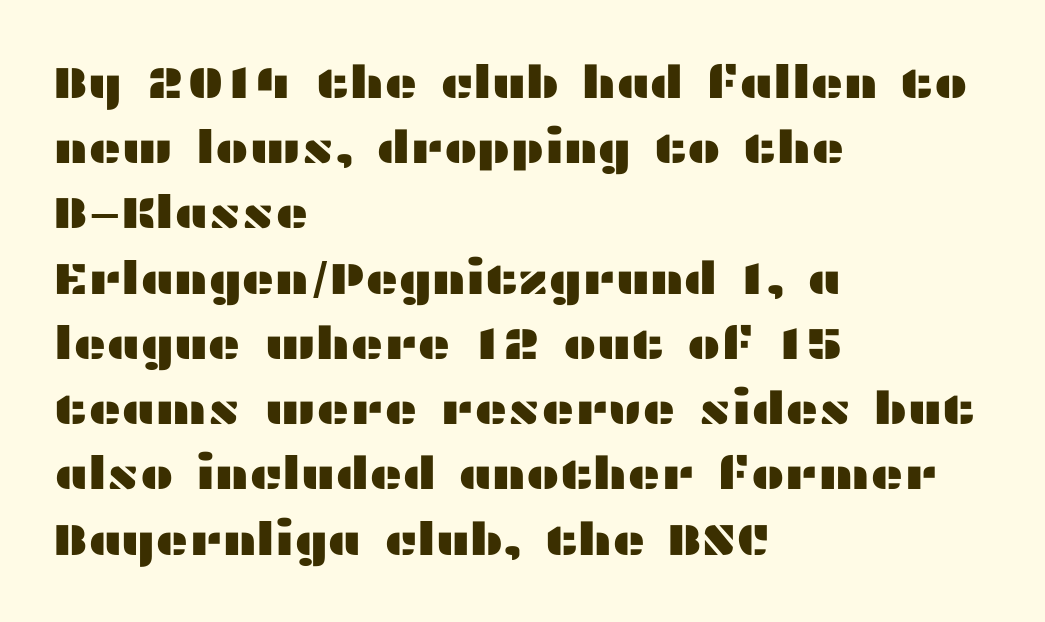
The image shows 45 px wide sans-serif type, upright; set left-aligned, normal line spacing (1.45x), normal letter spacing, not underlined; medium stroke contrast and a medium x-height.
